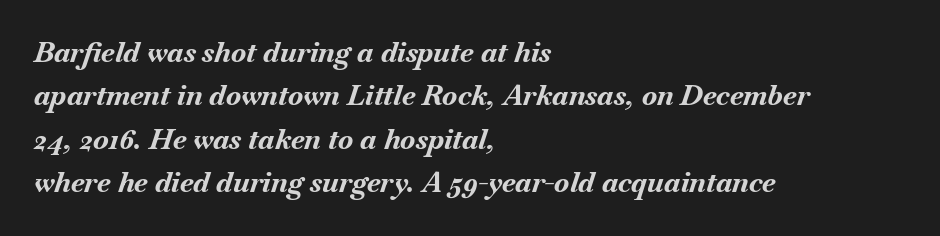
What's the leading like? Ordinary, nothing unusual. Is the type slanted? Yes — the strokes lean at a clear angle. Every row of glyphs begins at an identical x-position on the left. Plain, unruled lines of type. Character widths vary here, with narrow letters taking less room than wide ones.
